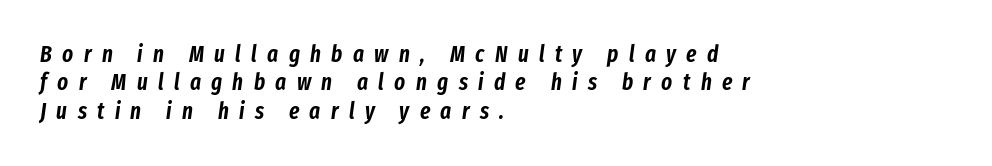
The whole block is typeset with a tilt. Compared with a centered layout, this one pins lines to the left instead. This rendering features lettering with no underline. Display-style spreading of the glyphs; the letterfit is very open.
